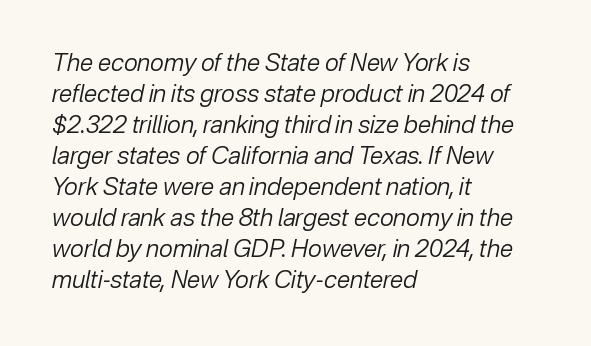
The image shows 24 px text type, italic (leaning right); set left-aligned, normal line spacing (1.29x), normal letter spacing, not underlined.
